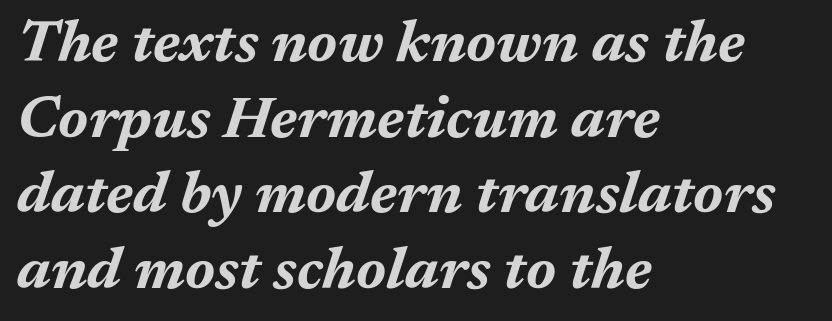
Quick note: interline space is typical. In terms of letterspacing, this is plain default setting. Each line starts at the same left margin while the right side varies. Quick note: underline off. In terms of weight, the rendering is a true, heavy bold. Character widths vary here, with narrow letters taking less room than wide ones.
